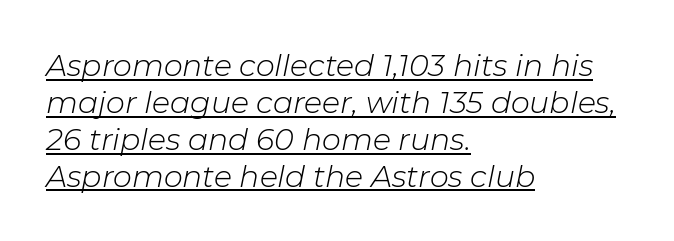
Weight: regular or lighter. Descenders here cross a horizontal rule under the line. The line texture is even and compact thanks to regular tracking. Looks like regular typesetting: each glyph gets only the width it needs.
